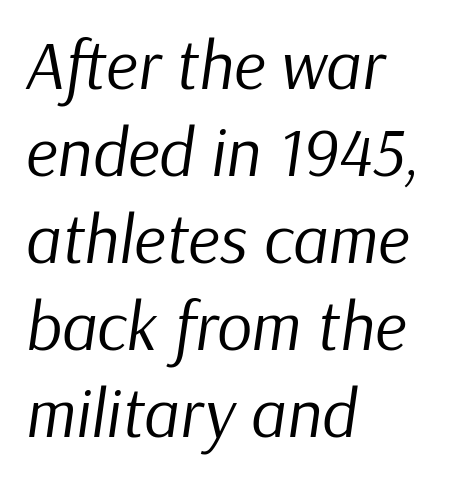
The image shows 69 px regular-weight type, italic (leaning right); set left-aligned, normal line spacing (1.26x), normal letter spacing, not underlined; low stroke contrast and a medium x-height.
